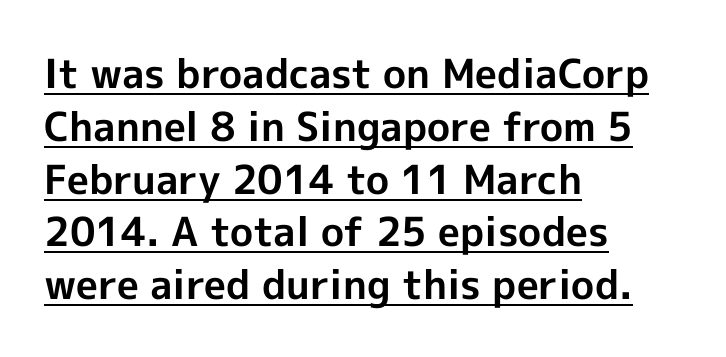
Q: Is the text bold? A: Yes.
Q: Is the text italic (slanted)? A: No, it is upright.
Q: Is the typeface a serif or a sans-serif typeface? A: Sans-serif.
Q: Is the text underlined? A: Yes.
Q: How is the paragraph aligned? A: Left-aligned.
Q: Is the spacing between letters normal or unusually wide? A: Normal.
Q: Is the spacing between lines tight, normal or loose? A: Normal.
Q: Width (condensed, normal, or wide)? A: Normal.
Q: x-height? A: Medium.
Q: Monospaced? A: No.
